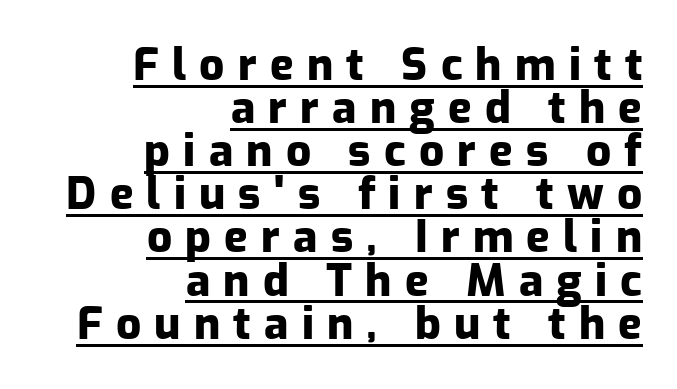
Compared with undecorated copy, this sample adds a rule below the words. Does the type have serifs? No, each stem ends abruptly. A student would call this right alignment; a typographer would say flush right, rag left. The vertical gap from one line to the next is small. Plenty of ink on the page — the face is bold.
